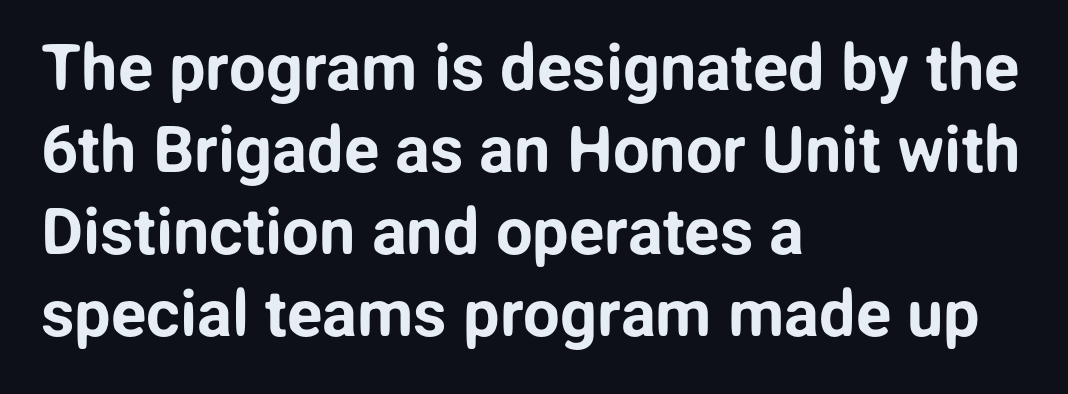
Each word holds together tightly as a unit, with standard inter-letter gaps. Has an underline been added? It has not. This is sans-serif lettering, the kind often seen on screens and signage. Posture: vertical. What's the leading like? Ordinary, nothing unusual. Notice how the passage keeps a crisp vertical edge on the left only.
